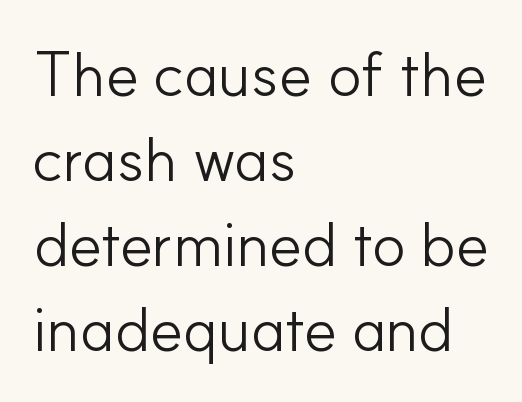
The image shows 63 px light sans-serif type, upright; set left-aligned, normal line spacing (1.35x), normal letter spacing, not underlined; low stroke contrast and a small x-height.
